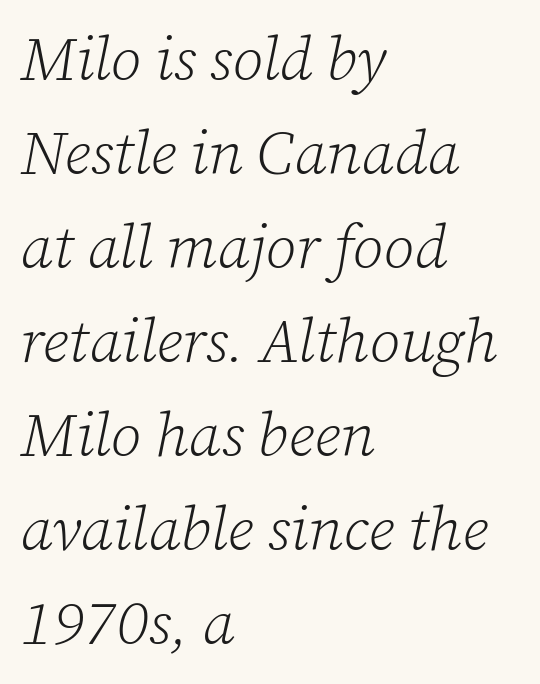
Q: Is the text bold? A: No.
Q: Is the text italic (slanted)? A: Yes, it leans right by about 12 degrees.
Q: Is the typeface a serif or a sans-serif typeface? A: Serif.
Q: Is the text underlined? A: No.
Q: How is the paragraph aligned? A: Left-aligned.
Q: Is the spacing between letters normal or unusually wide? A: Normal.
Q: Is the spacing between lines tight, normal or loose? A: Normal.
Q: Width (condensed, normal, or wide)? A: Normal.
Q: Stroke contrast? A: Low.
Q: x-height? A: Medium.
Q: Monospaced? A: No.
